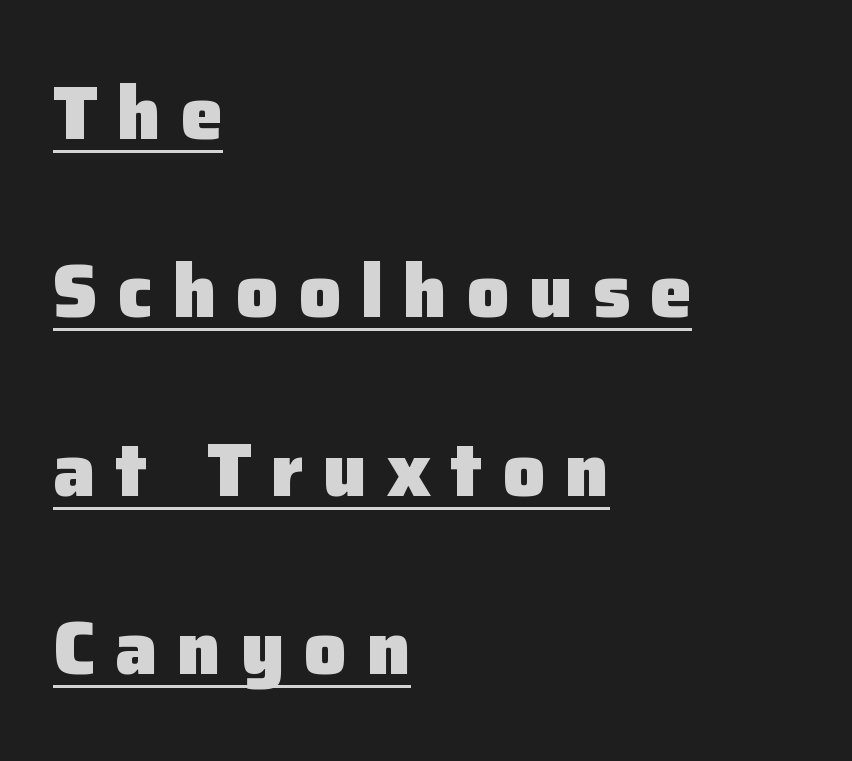
The paragraph has a hard left edge and a soft right edge. Serif or sans? Sans — the stroke terminals are bare. Look at the stroke-to-counter ratio: heavy, a bold. Does a line run under the words? Yes, clearly. The lettering holds an erect, upright posture throughout.
